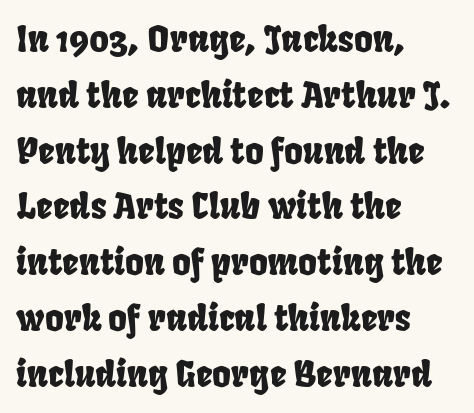
{"serif": "no", "width": "condensed", "stroke_contrast": "low", "x_height": "large", "monospaced": "no", "underline": "no", "align": "left", "line_spacing": "normal", "line_spacing_ratio": 1.55, "letter_spacing": "normal", "letter_spacing_em": 0.0, "glyph_px": 36}
